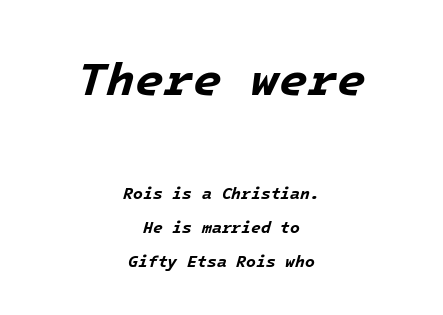
{"italic": "yes", "lean": "right", "slant_degrees": 16, "bold": "yes", "weight": "bold", "width": "normal", "stroke_contrast": "low", "x_height": "medium", "underline": "no", "align": "center", "line_spacing": "loose", "line_spacing_ratio": 2.13, "letter_spacing": "normal", "letter_spacing_em": 0.0, "larger_block": "first", "size_ratio": 2.94, "glyph_px": 47}
